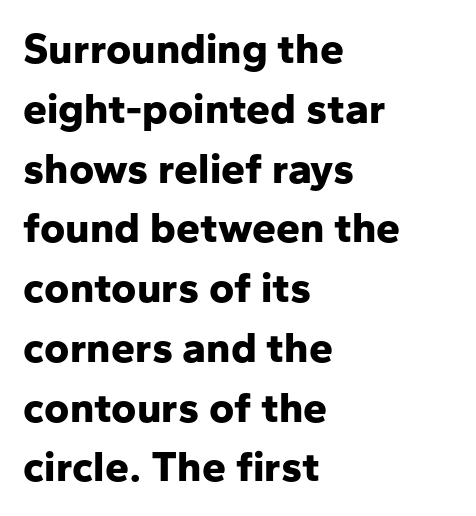
The image shows 43 px bold sans-serif type, upright; set left-aligned, normal line spacing (1.39x), normal letter spacing, not underlined; low stroke contrast and a medium x-height.
